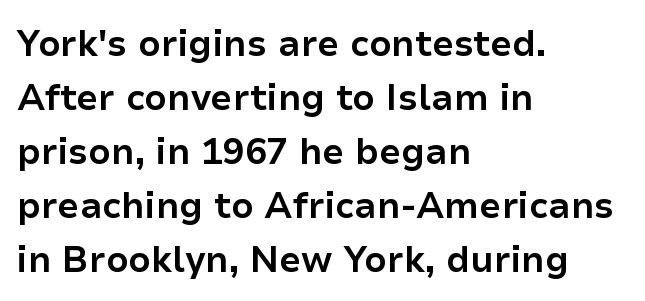
Each row of text sits above clean, open space. Left-aligned paragraph, ragged on the right. Here the glyphs are tracked normally, forming tight word shapes. Summary of vertical rhythm: regular, with standard interline spacing.
